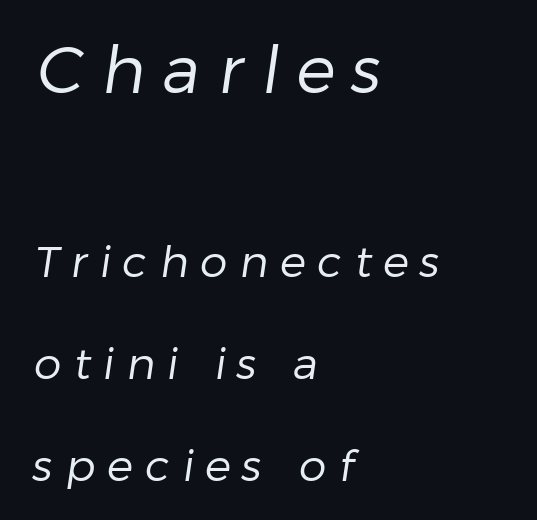
{"serif": "no", "bold": "no", "weight": "regular", "width": "normal", "stroke_contrast": "low", "x_height": "medium", "monospaced": "no", "underline": "no", "align": "left", "line_spacing": "loose", "line_spacing_ratio": 2.31, "letter_spacing": "wide", "letter_spacing_em": 0.27, "larger_block": "first", "size_ratio": 1.5, "glyph_px": 66}
